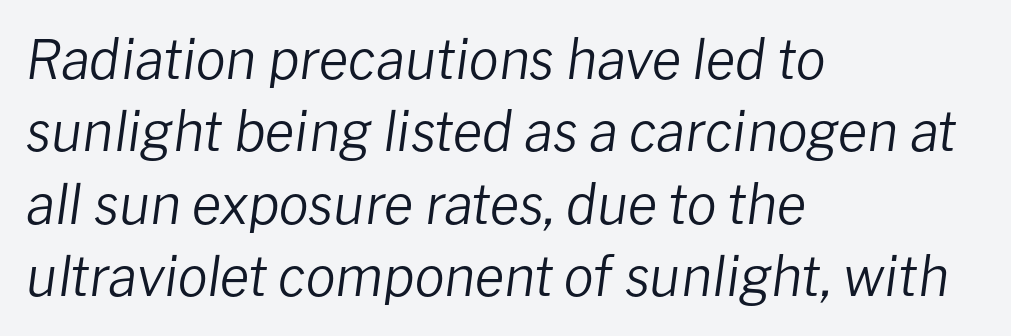
The rendering uses natural spacing where letterforms have individual widths. The font's italic variant was chosen for this text. The lines are quadded left. Does the leading feel generous? No, just average. The baseline area is clear. This rendering leaves character spacing at its baseline value.
